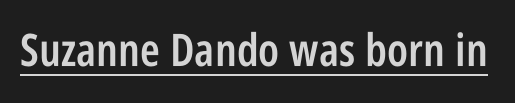
Q: Is the text bold? A: Semi-bold.
Q: Is the text italic (slanted)? A: No, it is upright.
Q: Is the typeface a serif or a sans-serif typeface? A: Sans-serif.
Q: Is the text underlined? A: Yes.
Q: Is the spacing between letters normal or unusually wide? A: Normal.
Q: Width (condensed, normal, or wide)? A: Condensed.
Q: Stroke contrast? A: Low.
Q: x-height? A: Large.
Q: Monospaced? A: No.
